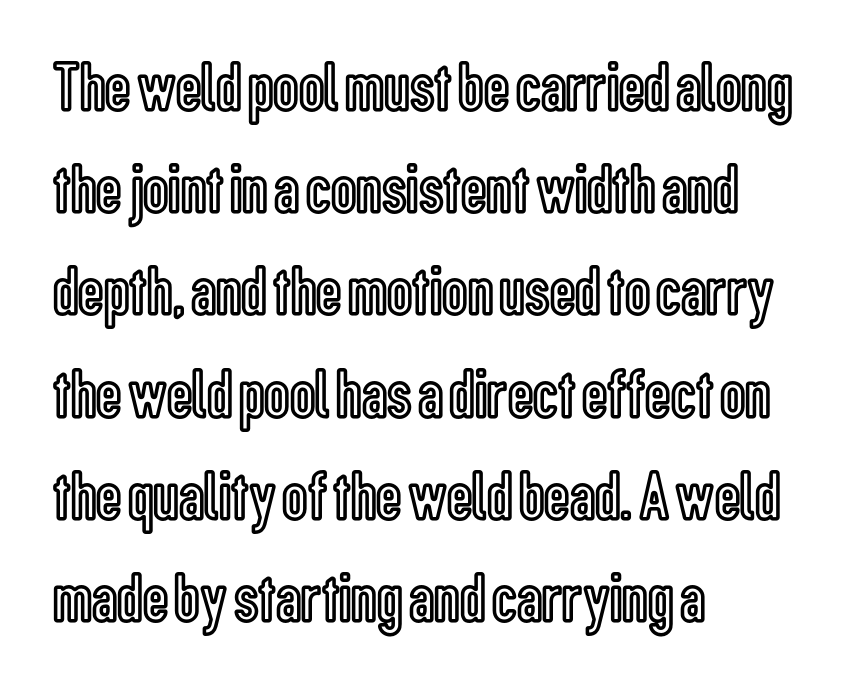
{"italic": "no", "width": "condensed", "x_height": "medium", "monospaced": "no", "underline": "no", "align": "left", "line_spacing": "normal", "line_spacing_ratio": 1.44, "letter_spacing": "normal", "letter_spacing_em": 0.0, "glyph_px": 71}
